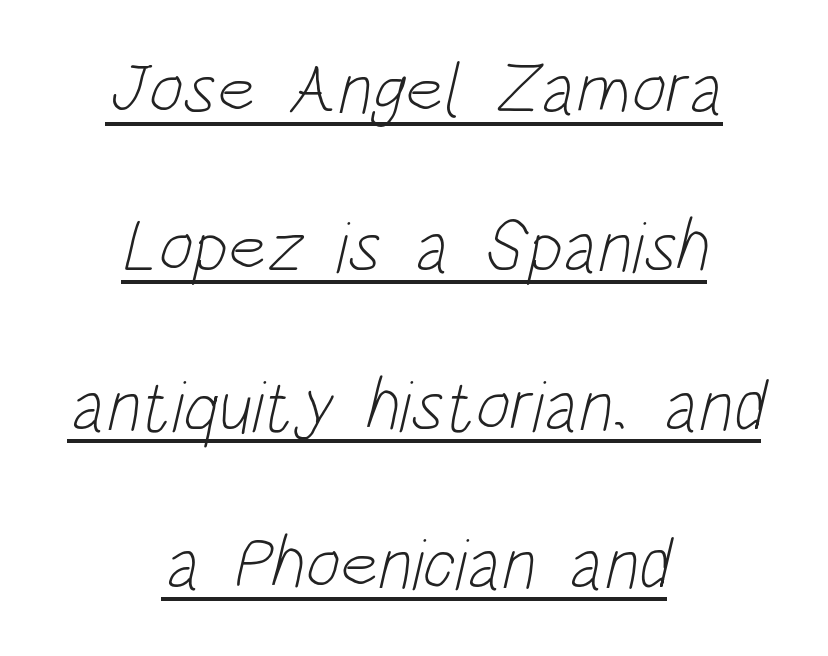
Q: Is the text bold? A: No.
Q: Is the typeface a serif or a sans-serif typeface? A: Sans-serif.
Q: Is the text underlined? A: Yes.
Q: How is the paragraph aligned? A: Centered.
Q: Is the spacing between letters normal or unusually wide? A: Normal.
Q: Is the spacing between lines tight, normal or loose? A: Loose.
Q: Width (condensed, normal, or wide)? A: Condensed.
Q: Stroke contrast? A: Low.
Q: x-height? A: Large.
Q: Monospaced? A: No.
